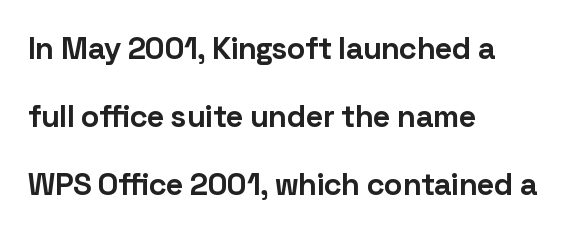
Plenty of ink on the page — the face is bold. If you drew a ruler down the left edge, every line would touch it. If you measured baseline to baseline, you'd find a long distance. The lettering holds an erect, upright posture throughout. Stroke terminals: plain, sans-serif.
